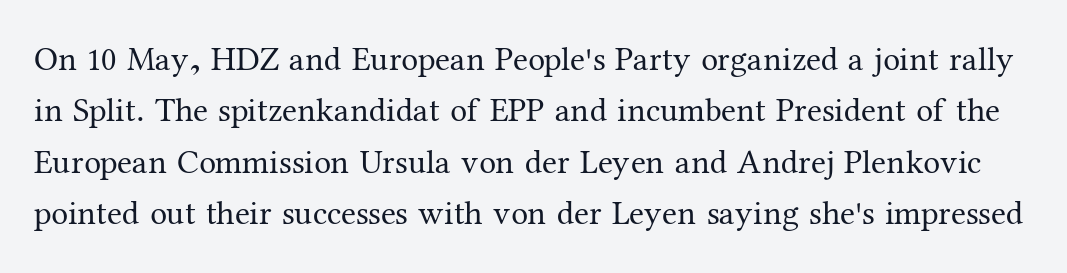
Q: Is the text bold? A: No.
Q: Is the text italic (slanted)? A: No, it is upright.
Q: Is the typeface a serif or a sans-serif typeface? A: Serif.
Q: Is the text underlined? A: No.
Q: Is the spacing between letters normal or unusually wide? A: Normal.
Q: Is the spacing between lines tight, normal or loose? A: Normal.
Q: Width (condensed, normal, or wide)? A: Normal.
Q: Stroke contrast? A: Medium.
Q: x-height? A: Medium.
Q: Monospaced? A: No.
